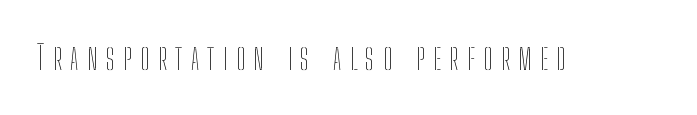
Q: Is the text bold? A: No.
Q: Is the text italic (slanted)? A: No, it is upright.
Q: Is the text underlined? A: No.
Q: Is the spacing between letters normal or unusually wide? A: Unusually wide.
Q: Width (condensed, normal, or wide)? A: Condensed.
Q: Stroke contrast? A: Low.
Q: x-height? A: Medium.
Q: Monospaced? A: No.
